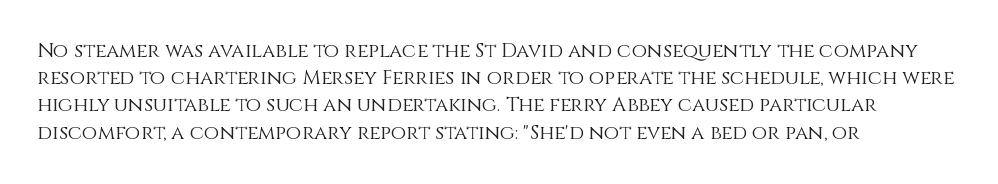
The image shows 20 px text type, upright; set left-aligned, normal line spacing (1.36x), normal letter spacing, not underlined.
